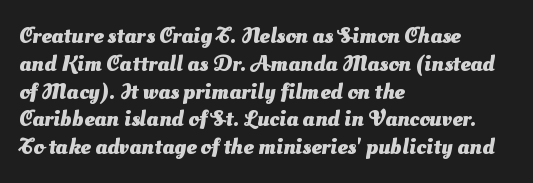
{"bold": "yes", "underline": "no", "align": "left", "line_spacing_ratio": 1.21, "letter_spacing": "normal", "letter_spacing_em": 0.0, "glyph_px": 23}
